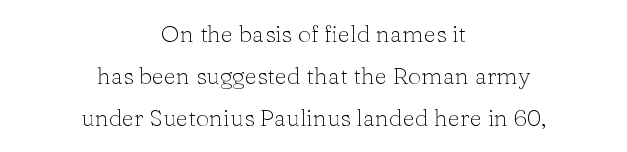
In terms of letterspacing, this is plain default setting. Every character sits straight up, as roman type does. Unbolded letterforms with no extra heft. The words here are not underlined. Teacher's note: observe the equal gaps on both sides — that is centered alignment.
